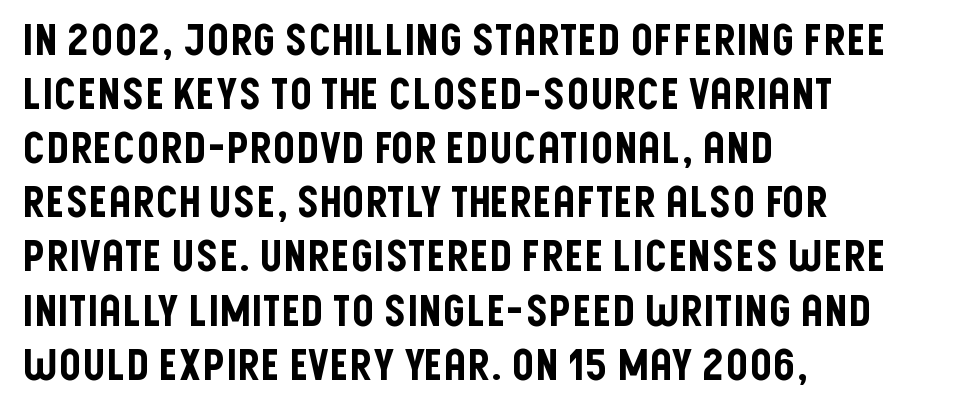
The lettering holds an erect, upright posture throughout. Each letter keeps its own natural width here, so spacing adapts to shape. The rendering anchors every line to the left-hand side. The words here are not underlined. Standard letterfit; no display-style spreading of the glyphs.
